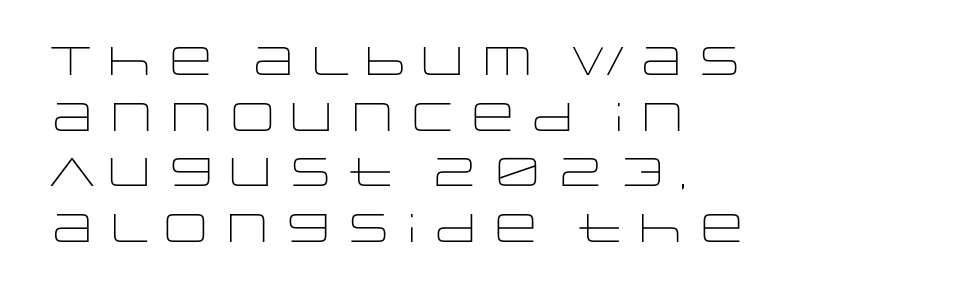
{"serif": "no", "italic": "no", "bold": "no", "weight": "light", "width": "wide", "stroke_contrast": "low", "x_height": "large", "monospaced": "no", "underline": "no", "align": "left", "line_spacing": "normal", "line_spacing_ratio": 1.39, "letter_spacing": "normal", "letter_spacing_em": 0.0, "glyph_px": 40}
